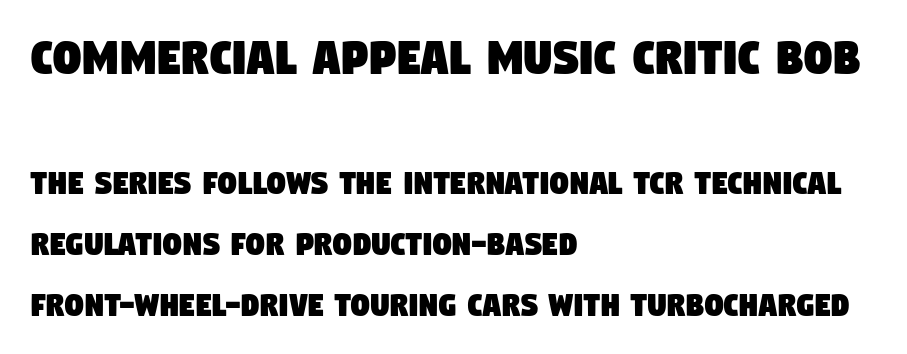
The image shows 55 px condensed sans-serif type; set left-aligned, normal line spacing (1.64x), normal letter spacing, not underlined; the first (top) block is 1.49x larger; low stroke contrast and a large x-height.
